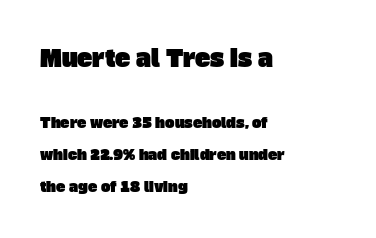
{"underline": "no", "align": "left", "line_spacing": "loose", "line_spacing_ratio": 2.29, "letter_spacing": "normal", "letter_spacing_em": 0.0, "larger_block": "first", "size_ratio": 1.64, "glyph_px": 23}
